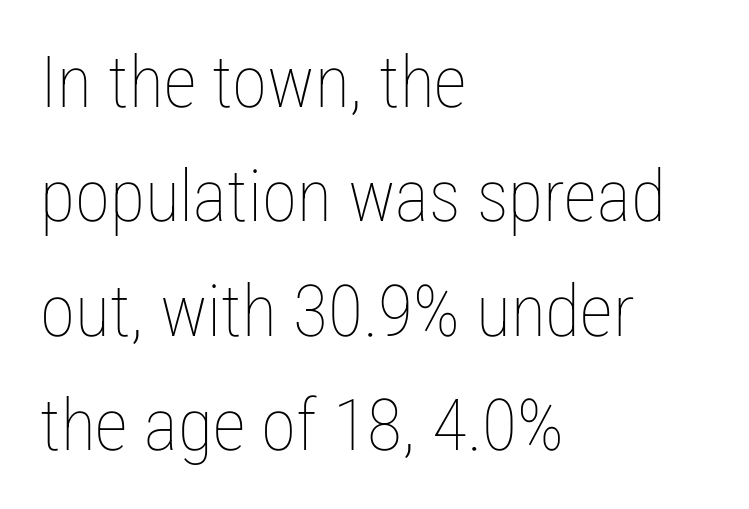
The image shows 72 px thin, condensed type, upright; set left-aligned, normal line spacing (1.59x), normal letter spacing, not underlined; low stroke contrast and a medium x-height.
